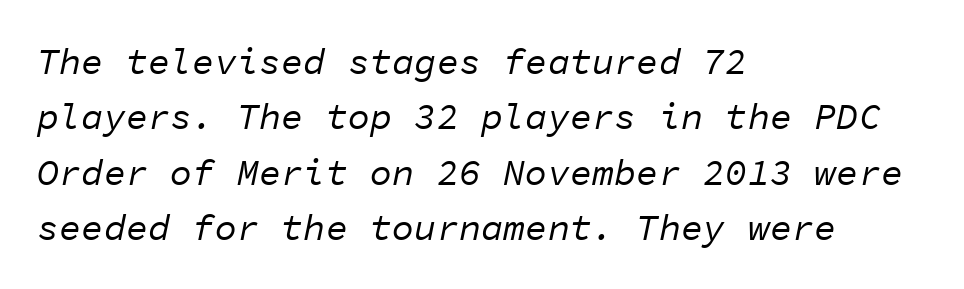
Q: Is the text bold? A: No.
Q: Is the text italic (slanted)? A: Yes, it leans right by about 11 degrees.
Q: Is the text underlined? A: No.
Q: How is the paragraph aligned? A: Left-aligned.
Q: Is the spacing between letters normal or unusually wide? A: Normal.
Q: Is the spacing between lines tight, normal or loose? A: Normal.
Q: Width (condensed, normal, or wide)? A: Normal.
Q: Stroke contrast? A: Low.
Q: x-height? A: Medium.
Q: Monospaced? A: Yes.
